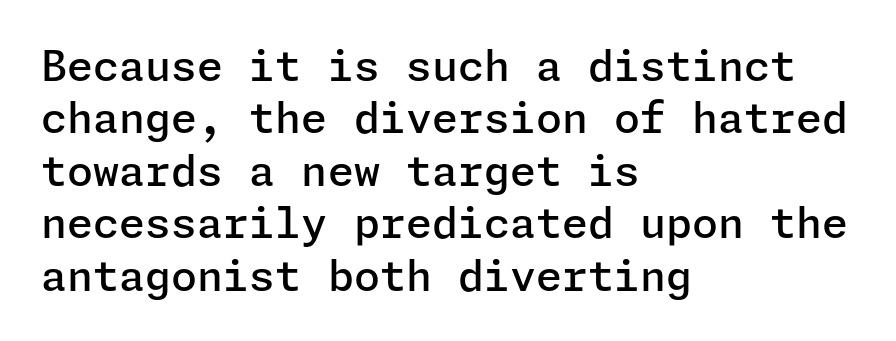
{"serif": "no", "italic": "no", "bold": "semi", "weight": "semibold", "width": "normal", "stroke_contrast": "low", "x_height": "medium", "underline": "no", "align": "left", "line_spacing": "normal", "line_spacing_ratio": 1.25, "letter_spacing": "normal", "letter_spacing_em": 0.0, "glyph_px": 42}
